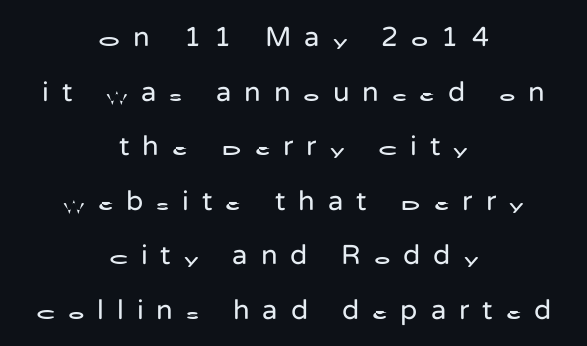
Leading is clearly above the norm, producing a sparse column. The letterforms sit at book weight or below. Layout note: lines centered. The rendering uses natural spacing where letterforms have individual widths. These lines are composed in type without serifs.
